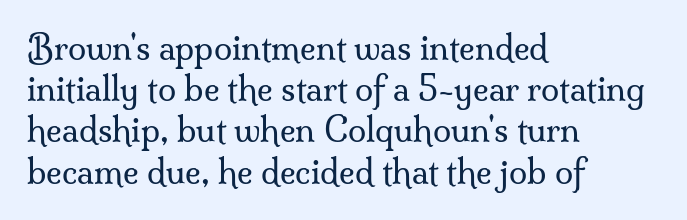
{"serif": "yes", "italic": "no", "bold": "no", "weight": "regular", "width": "normal", "stroke_contrast": "medium", "x_height": "small", "monospaced": "no", "underline": "no", "align": "left", "line_spacing": "normal", "line_spacing_ratio": 1.25, "letter_spacing": "normal", "letter_spacing_em": 0.0, "glyph_px": 33}
